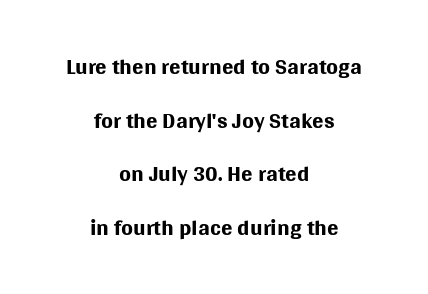
Q: Is the text bold? A: No.
Q: Is the text italic (slanted)? A: No, it is upright.
Q: Is the typeface a serif or a sans-serif typeface? A: Sans-serif.
Q: Is the text underlined? A: No.
Q: How is the paragraph aligned? A: Centered.
Q: Is the spacing between letters normal or unusually wide? A: Normal.
Q: Is the spacing between lines tight, normal or loose? A: Normal.
Q: Width (condensed, normal, or wide)? A: Normal.
Q: Stroke contrast? A: Medium.
Q: x-height? A: Large.
Q: Monospaced? A: No.
